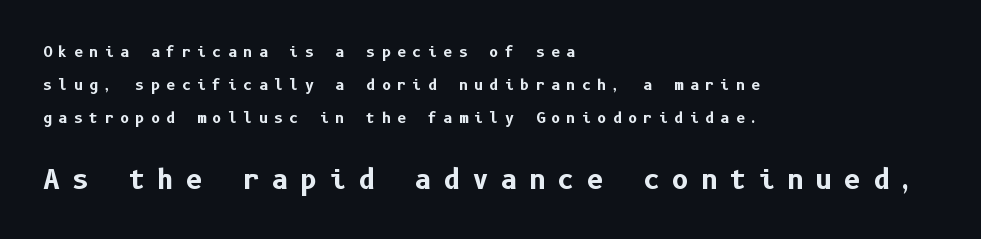
Widely set lines give the paragraph a tall, airy silhouette. In terms of letterspacing, this is a distinctly airy, spread setting. The designer gave the closing block more size than the opening block. Rendered with straight, roman letterforms. The text block is weighted toward the left margin, trailing off unevenly rightward.
